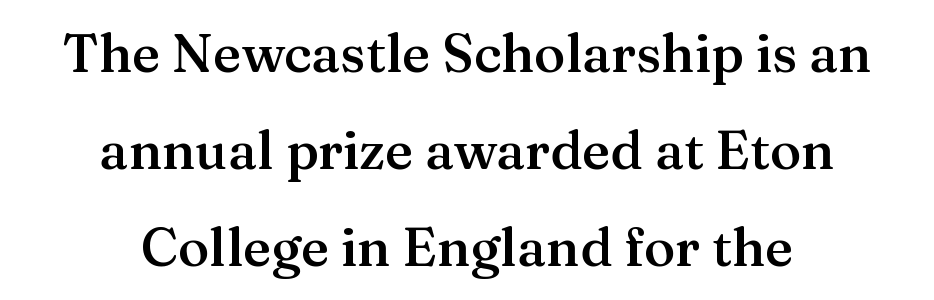
{"serif": "yes", "italic": "no", "bold": "semi", "weight": "semibold", "width": "normal", "stroke_contrast": "medium", "x_height": "medium", "monospaced": "no", "underline": "no", "align": "center", "line_spacing_ratio": 1.83, "letter_spacing": "normal", "letter_spacing_em": 0.0, "glyph_px": 53}
